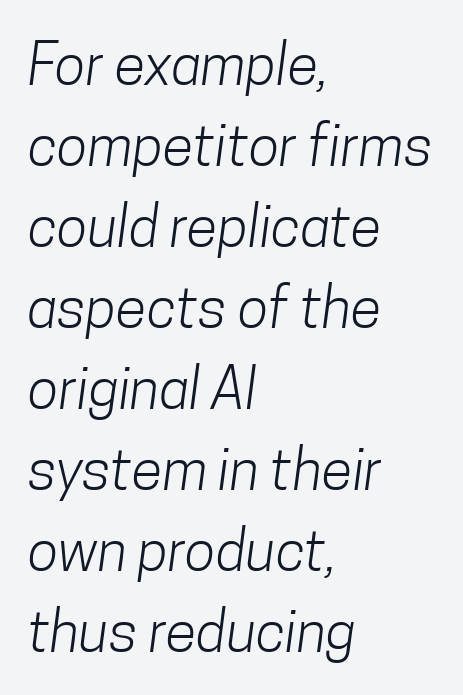
Q: Is the text bold? A: No.
Q: Is the typeface a serif or a sans-serif typeface? A: Sans-serif.
Q: Is the text underlined? A: No.
Q: How is the paragraph aligned? A: Left-aligned.
Q: Is the spacing between letters normal or unusually wide? A: Normal.
Q: Is the spacing between lines tight, normal or loose? A: Normal.
Q: Width (condensed, normal, or wide)? A: Condensed.
Q: Stroke contrast? A: Low.
Q: x-height? A: Medium.
Q: Monospaced? A: No.
